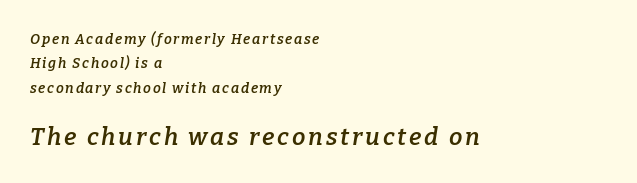
Type size steps up from the first block to the second. Alignment: flush left. I'd describe the lettering as semibold — firm but not a full bold. Italic? Definitely — the glyphs are oblique.
